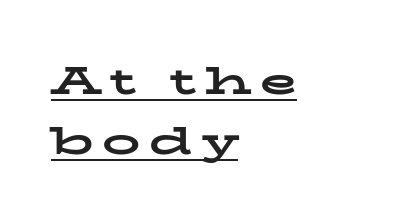
Q: Is the text bold? A: Yes.
Q: Is the text italic (slanted)? A: No, it is upright.
Q: Is the typeface a serif or a sans-serif typeface? A: Serif.
Q: Is the text underlined? A: Yes.
Q: How is the paragraph aligned? A: Left-aligned.
Q: Is the spacing between letters normal or unusually wide? A: Unusually wide.
Q: Is the spacing between lines tight, normal or loose? A: Normal.
Q: Width (condensed, normal, or wide)? A: Wide.
Q: Stroke contrast? A: Low.
Q: x-height? A: Medium.
Q: Monospaced? A: No.
